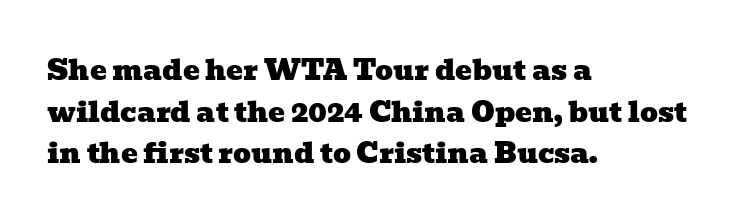
{"serif": "yes", "width": "wide", "stroke_contrast": "low", "x_height": "medium", "monospaced": "no", "underline": "no", "align": "left", "line_spacing": "normal", "line_spacing_ratio": 1.49, "letter_spacing": "normal", "letter_spacing_em": 0.0, "glyph_px": 28}
